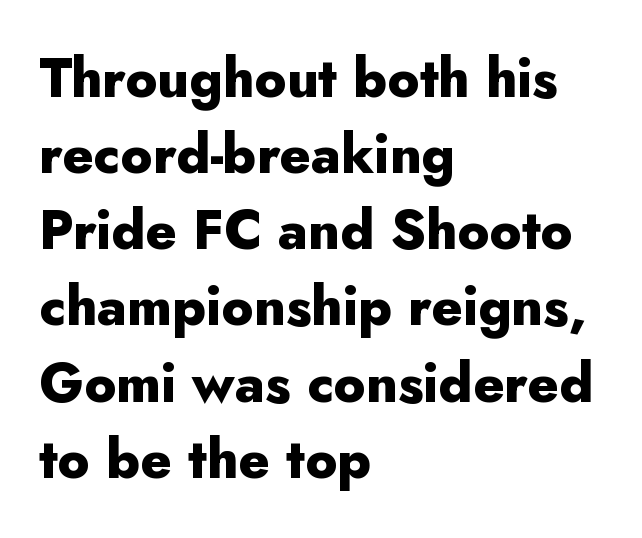
{"serif": "no", "italic": "no", "bold": "yes", "weight": "heavy", "width": "normal", "stroke_contrast": "low", "x_height": "small", "monospaced": "no", "underline": "no", "align": "left", "line_spacing": "normal", "line_spacing_ratio": 1.41, "letter_spacing": "normal", "letter_spacing_em": 0.0, "glyph_px": 54}
